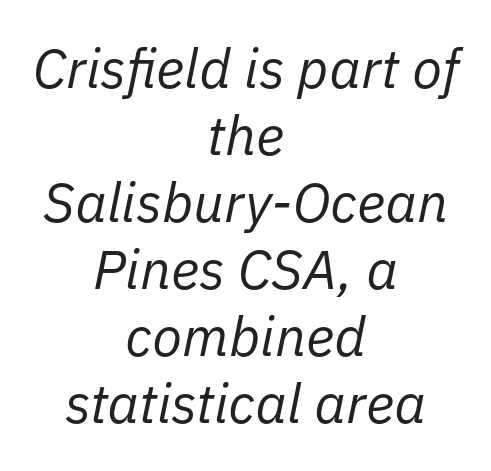
Only glyphs here, with clear space below each row. Short and long lines alike share a common midpoint. How are the letters spaced? Ordinarily, with no added tracking. This sample has the flowing, uneven cadence of proportional lettering. Ink coverage per letter is moderate at most.
